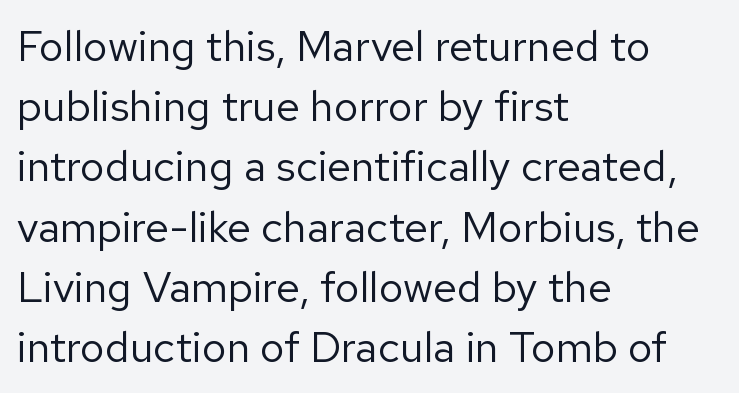
{"serif": "no", "italic": "no", "bold": "no", "weight": "regular", "width": "normal", "stroke_contrast": "low", "x_height": "medium", "monospaced": "no", "underline": "no", "align": "left", "line_spacing": "normal", "line_spacing_ratio": 1.4, "letter_spacing": "normal", "letter_spacing_em": 0.0, "glyph_px": 43}
